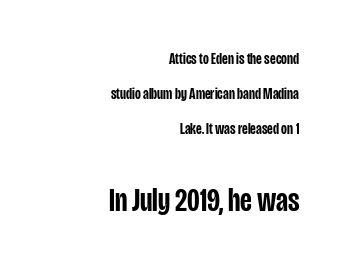
Q: Is the text bold? A: Semi-bold.
Q: Is the text italic (slanted)? A: No, it is upright.
Q: Is the typeface a serif or a sans-serif typeface? A: Sans-serif.
Q: Is the text underlined? A: No.
Q: How is the paragraph aligned? A: Right-aligned.
Q: Is the spacing between letters normal or unusually wide? A: Normal.
Q: Is the spacing between lines tight, normal or loose? A: Loose.
Q: Which block of text is set in a larger size, the first (top) or the second (bottom)? A: The second (bottom) one.
Q: Width (condensed, normal, or wide)? A: Condensed.
Q: Stroke contrast? A: Low.
Q: x-height? A: Large.
Q: Monospaced? A: No.
